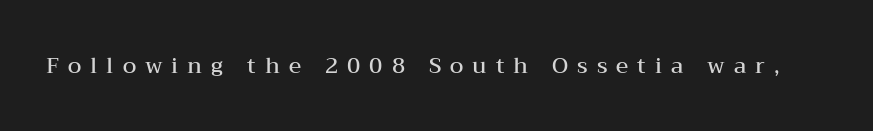
{"italic": "no", "bold": "semi", "underline": "no", "letter_spacing": "wide", "letter_spacing_em": 0.41, "glyph_px": 22}
